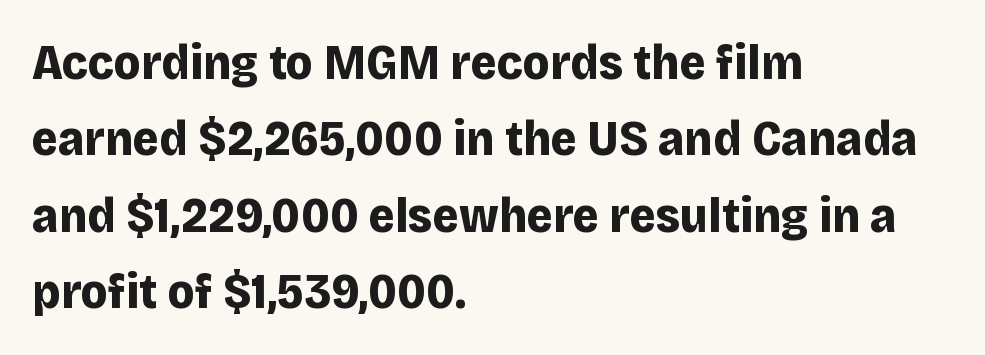
Q: Is the text bold? A: Yes.
Q: Is the text italic (slanted)? A: No, it is upright.
Q: Is the typeface a serif or a sans-serif typeface? A: Sans-serif.
Q: Is the text underlined? A: No.
Q: How is the paragraph aligned? A: Left-aligned.
Q: Is the spacing between letters normal or unusually wide? A: Normal.
Q: Is the spacing between lines tight, normal or loose? A: Normal.
Q: Width (condensed, normal, or wide)? A: Normal.
Q: Stroke contrast? A: Low.
Q: x-height? A: Large.
Q: Monospaced? A: No.
